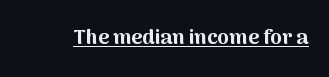
Emphasis is given by a line drawn under the lettering. Weight: bold. Honestly, the letter spacing is just normal — you wouldn't notice it. Is there any slant? The stems are plumb.
